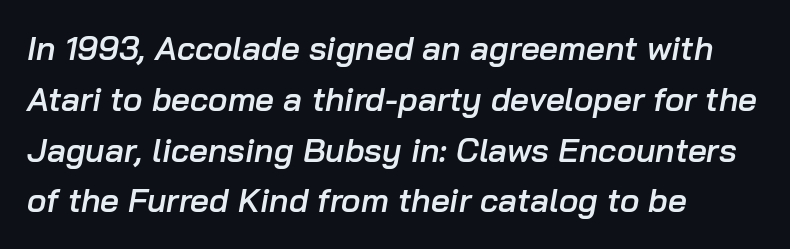
{"italic": "yes", "lean": "right", "slant_degrees": 10, "bold": "semi", "weight": "semibold", "width": "normal", "stroke_contrast": "low", "x_height": "medium", "monospaced": "no", "underline": "no", "align": "left", "line_spacing": "normal", "line_spacing_ratio": 1.54, "letter_spacing": "normal", "letter_spacing_em": 0.0, "glyph_px": 33}
